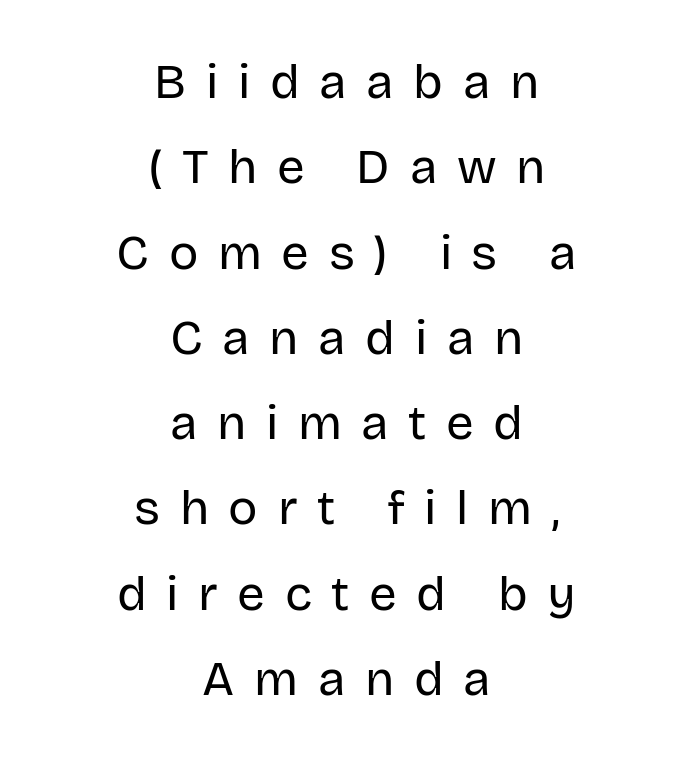
The strokes carry an ordinary text weight at most. The zone under the glyphs is completely vacant. No feet cap the strokes, marking this as sans-serif type. The lines in this sample share a center point and differ in where they start and stop.
